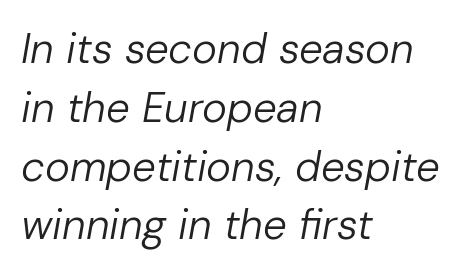
{"italic": "yes", "lean": "right", "slant_degrees": 10, "bold": "no", "weight": "regular", "width": "normal", "stroke_contrast": "low", "x_height": "medium", "monospaced": "no", "underline": "no", "align": "left", "line_spacing": "normal", "line_spacing_ratio": 1.4, "letter_spacing": "normal", "letter_spacing_em": 0.0, "glyph_px": 42}
